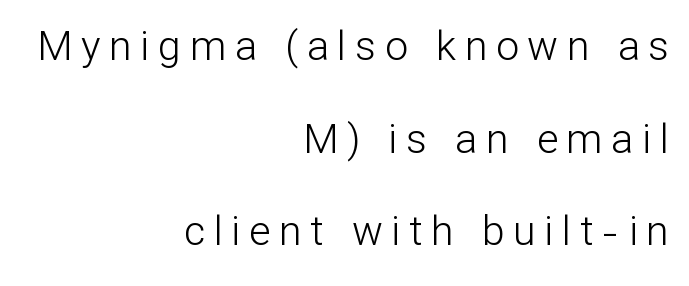
The face looks like a standard text weight, possibly lighter. Each letter's strokes conclude bluntly, with no projecting serifs. The vertical gap from one line to the next is large. Do the characters align in a grid? No, the font is proportional. Horizontal alignment here is rightward, an uncommon choice for prose. Observe the wide spacing: letters keep a clear distance from each other.
